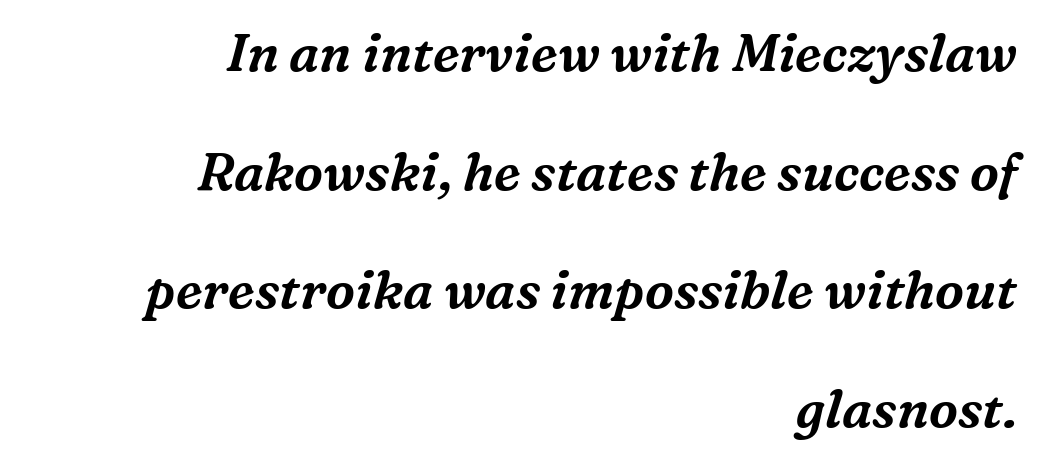
The image shows 52 px serif type, italic (leaning right); set right-aligned, loose line spacing (2.28x), normal letter spacing, not underlined; medium stroke contrast and a medium x-height.
